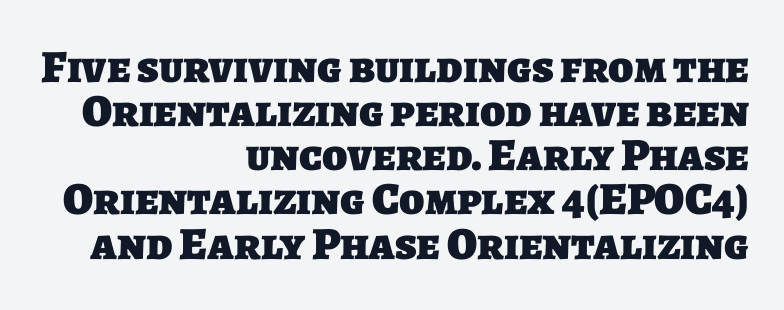
To sum up the face: it is a sans, with no serifs. Notice how descenders almost collide with the ascenders below — that's tight leading. Horizontal alignment here is rightward, an uncommon choice for prose. Glance below the letters and you will spot only blank space. Here the designer chose a conventional face with non-uniform glyph widths.
